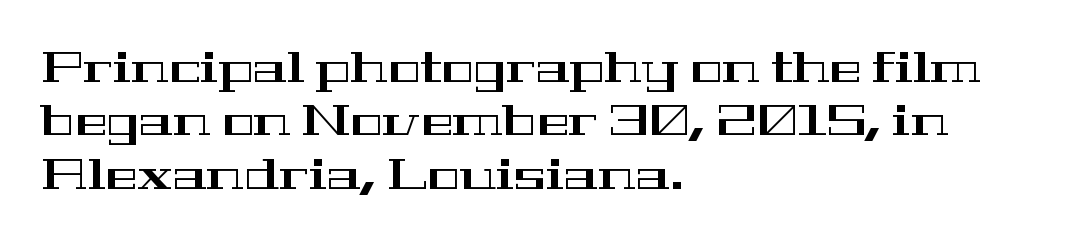
Q: Is the text italic (slanted)? A: No, it is upright.
Q: Is the typeface a serif or a sans-serif typeface? A: Serif.
Q: Is the text underlined? A: No.
Q: How is the paragraph aligned? A: Left-aligned.
Q: Is the spacing between letters normal or unusually wide? A: Normal.
Q: Width (condensed, normal, or wide)? A: Wide.
Q: Stroke contrast? A: High.
Q: x-height? A: Medium.
Q: Monospaced? A: No.
